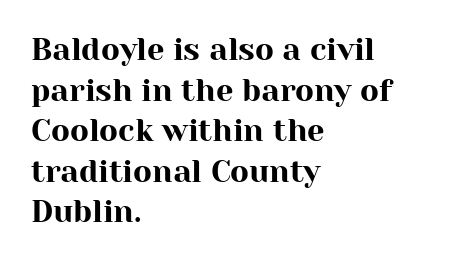
Just letters on the line, the space beneath them empty. Leading matches the norm, producing a regular column. The face used here is proportionally spaced, like ordinary book or web type. The ragged edge is on the right, which tells us the setting is flush left.
